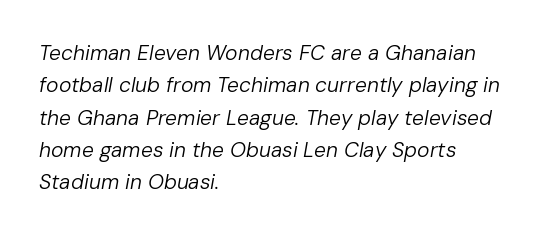
{"italic": "yes", "lean": "right", "slant_degrees": 10, "bold": "no", "underline": "no", "align": "left", "line_spacing": "normal", "line_spacing_ratio": 1.54, "letter_spacing": "normal", "letter_spacing_em": 0.0, "glyph_px": 21}
